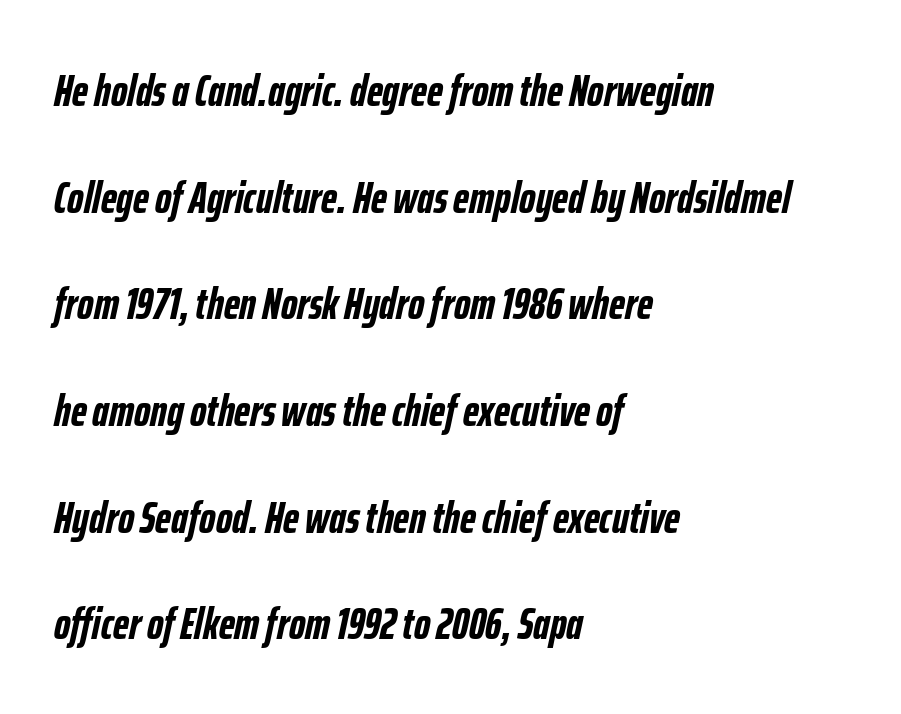
{"italic": "yes", "lean": "right", "slant_degrees": 12, "bold": "yes", "weight": "semibold", "width": "condensed", "stroke_contrast": "low", "x_height": "medium", "monospaced": "no", "underline": "no", "align": "left", "line_spacing": "loose", "line_spacing_ratio": 2.37, "letter_spacing": "normal", "letter_spacing_em": 0.0, "glyph_px": 45}
